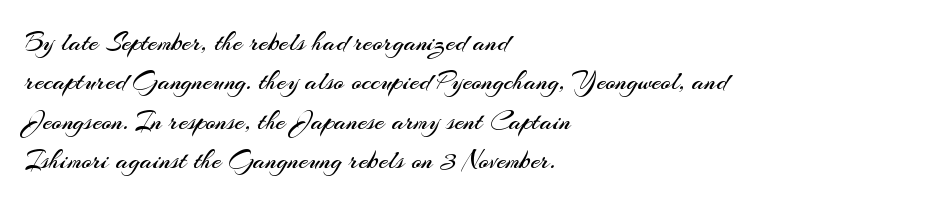
{"bold": "no", "underline": "no", "align": "left", "line_spacing": "normal", "line_spacing_ratio": 1.46, "letter_spacing": "normal", "letter_spacing_em": 0.0, "glyph_px": 27}
